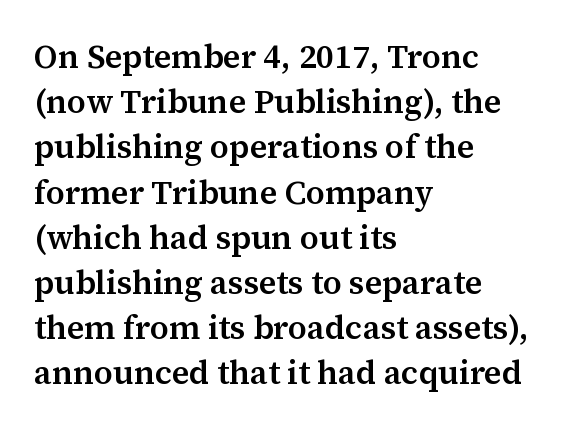
The compositor pushed each line to the left boundary. The type sits square on the baseline with zero lean. What stands out about the letter spacing? Nothing — it is the standard amount. Compared with an ordinary text face, these strokes are moderately heavier — a semibold. The gap between lines stays unmarked.
